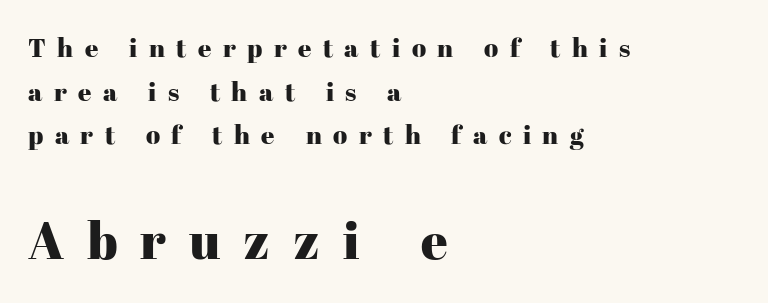
These lines are rendered in a variable-pitch font. This rendering features lettering with no underline. Tracking value appears strongly positive — letters spread wide. One-word summary of the alignment: left.
